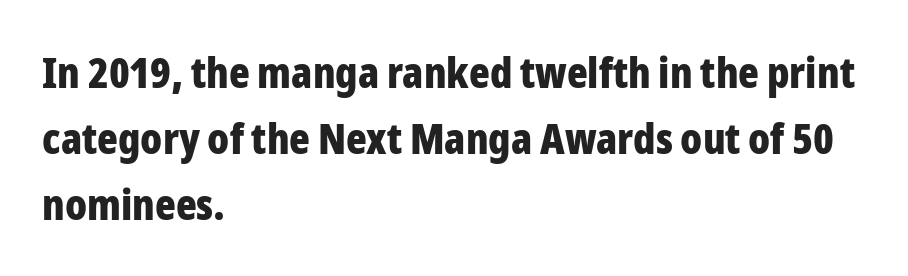
The image shows 43 px bold, condensed sans-serif type, upright; set left-aligned, normal line spacing (1.54x), normal letter spacing, not underlined; low stroke contrast and a medium x-height.
